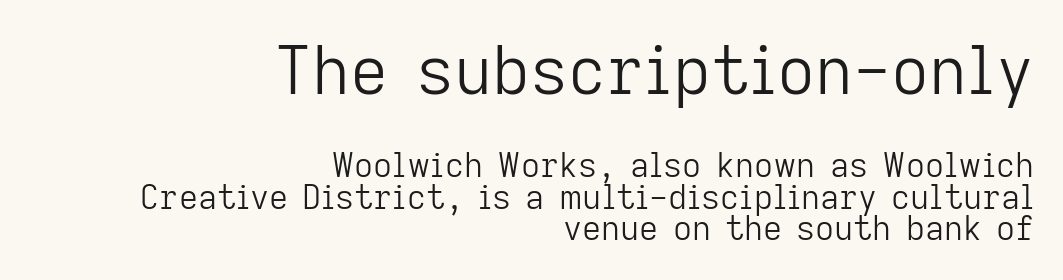
Q: Is the text bold? A: No.
Q: Is the text italic (slanted)? A: No, it is upright.
Q: Is the typeface a serif or a sans-serif typeface? A: Sans-serif.
Q: Is the text underlined? A: No.
Q: How is the paragraph aligned? A: Right-aligned.
Q: Is the spacing between letters normal or unusually wide? A: Normal.
Q: Is the spacing between lines tight, normal or loose? A: Tight.
Q: Which block of text is set in a larger size, the first (top) or the second (bottom)? A: The first (top) one.
Q: Width (condensed, normal, or wide)? A: Normal.
Q: Stroke contrast? A: Low.
Q: x-height? A: Medium.
Q: Monospaced? A: No.
